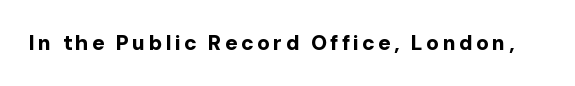
Q: Is the text bold? A: Yes.
Q: Is the text italic (slanted)? A: No, it is upright.
Q: Is the text underlined? A: No.
